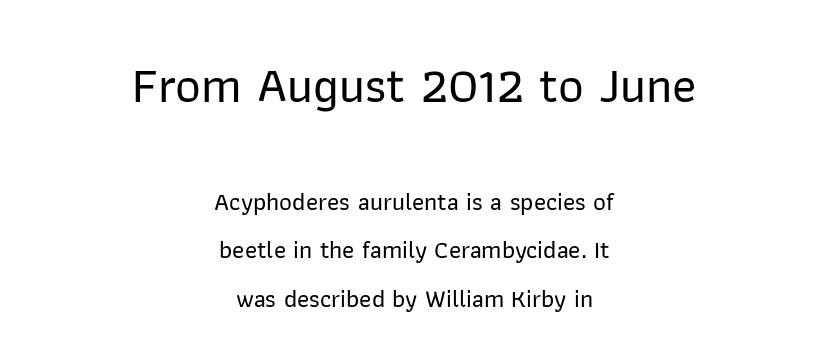
The image shows 50 px sans-serif type, upright; set centered, loose line spacing (1.94x), normal letter spacing, not underlined; the first (top) block is 2.0x larger; low stroke contrast and a medium x-height.
